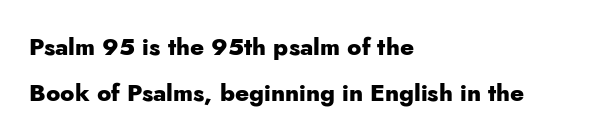
Every letter is thick-stroked: bold, no question. Every row of glyphs begins at an identical x-position on the left. Is there much room between lines? Yes — plenty of vertical air separates them. Any mark beneath the type? The region is blank. The line texture is even and compact thanks to regular tracking.
